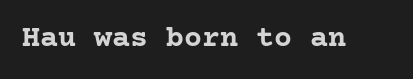
{"serif": "yes", "italic": "no", "bold": "yes", "weight": "semibold", "width": "normal", "stroke_contrast": "low", "x_height": "medium", "underline": "no", "letter_spacing": "normal", "letter_spacing_em": 0.0, "glyph_px": 30}
